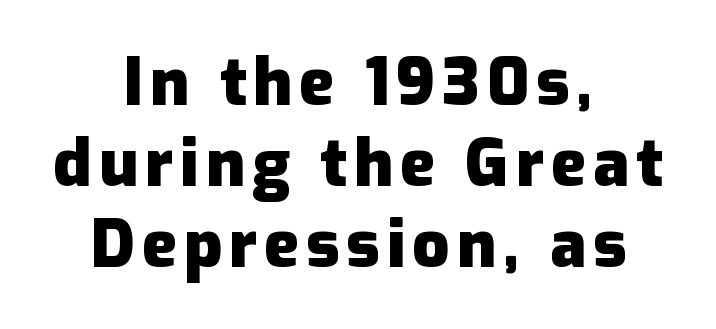
The image shows 65 px heavy sans-serif type, upright; set centered, normal line spacing (1.25x), not underlined; low stroke contrast and a medium x-height.
